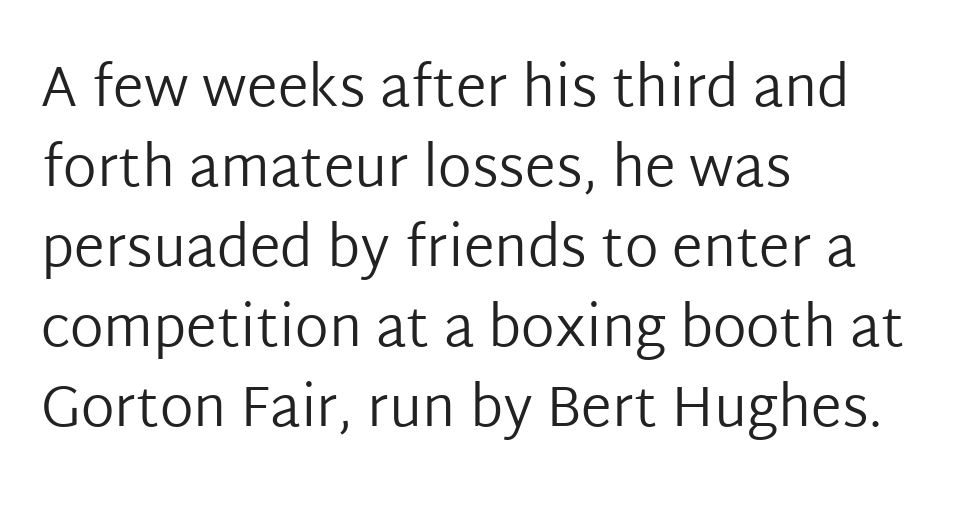
You could not count columns in this text — the font is proportionally spaced. The space directly below the letters is spotless. Each line starts at the same left margin while the right side varies. Posture: straight, roman, zero tilt. Short note: letters normally spaced. Type style note: lacks serifs.
